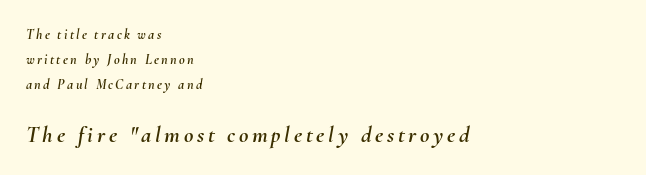
{"italic": "yes", "lean": "right", "slant_degrees": 10, "underline": "no", "align": "left", "line_spacing_ratio": 1.8, "larger_block": "second", "size_ratio": 1.64, "glyph_px": 23}
